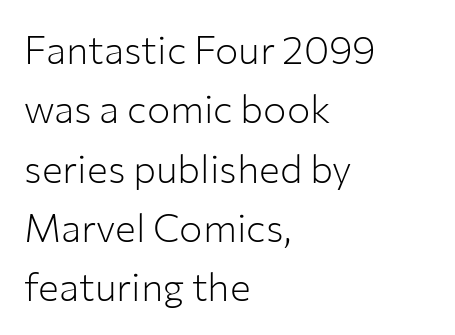
{"serif": "no", "italic": "no", "bold": "no", "weight": "light", "width": "normal", "stroke_contrast": "low", "x_height": "medium", "monospaced": "no", "underline": "no", "align": "left", "line_spacing": "normal", "line_spacing_ratio": 1.52, "letter_spacing": "normal", "letter_spacing_em": 0.0, "glyph_px": 39}
